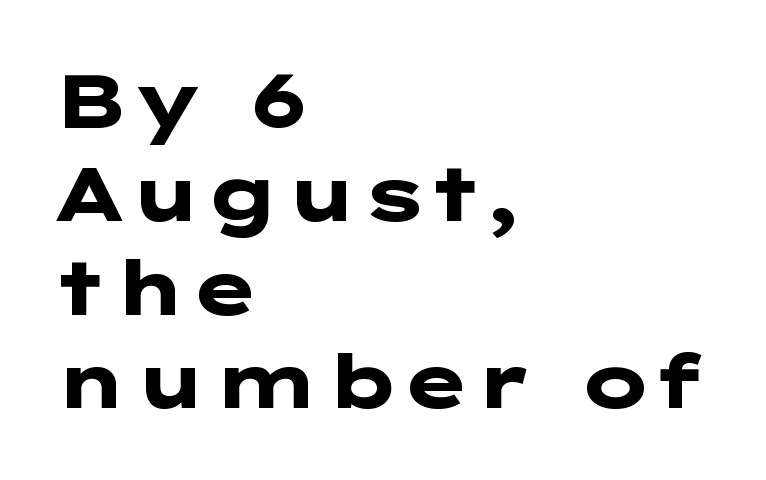
{"serif": "no", "italic": "no", "bold": "yes", "weight": "heavy", "width": "wide", "stroke_contrast": "low", "x_height": "medium", "underline": "no", "align": "left", "line_spacing_ratio": 1.23, "letter_spacing": "normal", "letter_spacing_em": 0.0, "glyph_px": 76}
